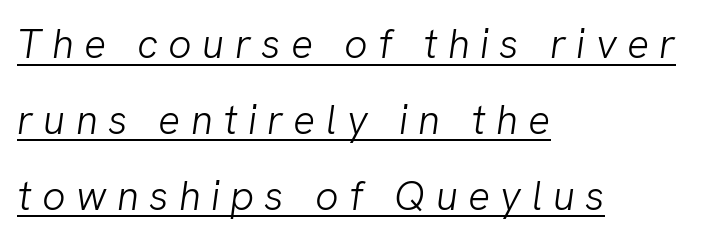
The face used here is rendered with a markedly widened letterfit. The cut favours lightness, reaching ordinary text weight at its darkest. The paragraph shown leans on its left margin. The sample's only ornament is a line tracing under the words. Examine the stroke ends and you'll find no serifs.
